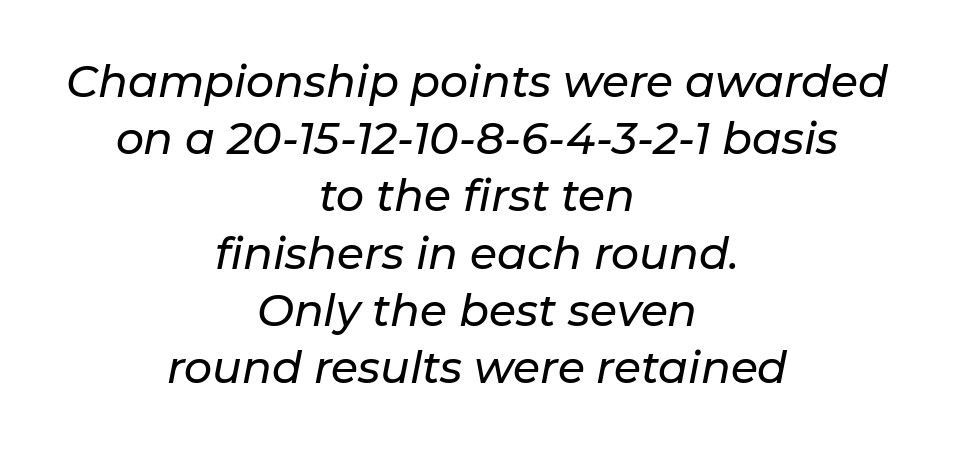
{"italic": "yes", "lean": "right", "slant_degrees": 11, "width": "normal", "stroke_contrast": "low", "x_height": "medium", "monospaced": "no", "underline": "no", "align": "center", "line_spacing": "normal", "line_spacing_ratio": 1.3, "letter_spacing": "normal", "letter_spacing_em": 0.0, "glyph_px": 44}
